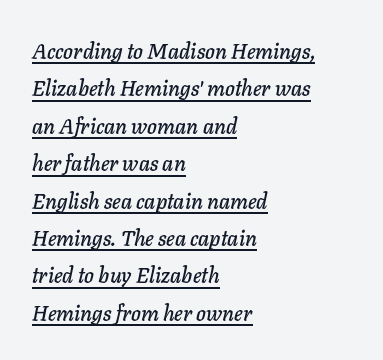
The image shows 21 px text type, italic (leaning right); set left-aligned, line spacing 1.78x, normal letter spacing, underlined.
